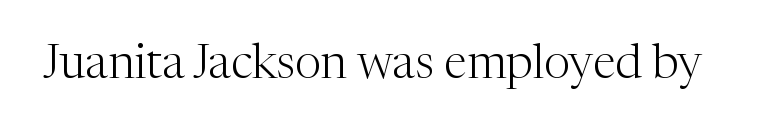
{"serif": "yes", "italic": "no", "bold": "no", "weight": "light", "width": "normal", "stroke_contrast": "medium", "x_height": "medium", "monospaced": "no", "underline": "no", "letter_spacing": "normal", "letter_spacing_em": 0.0, "glyph_px": 47}
